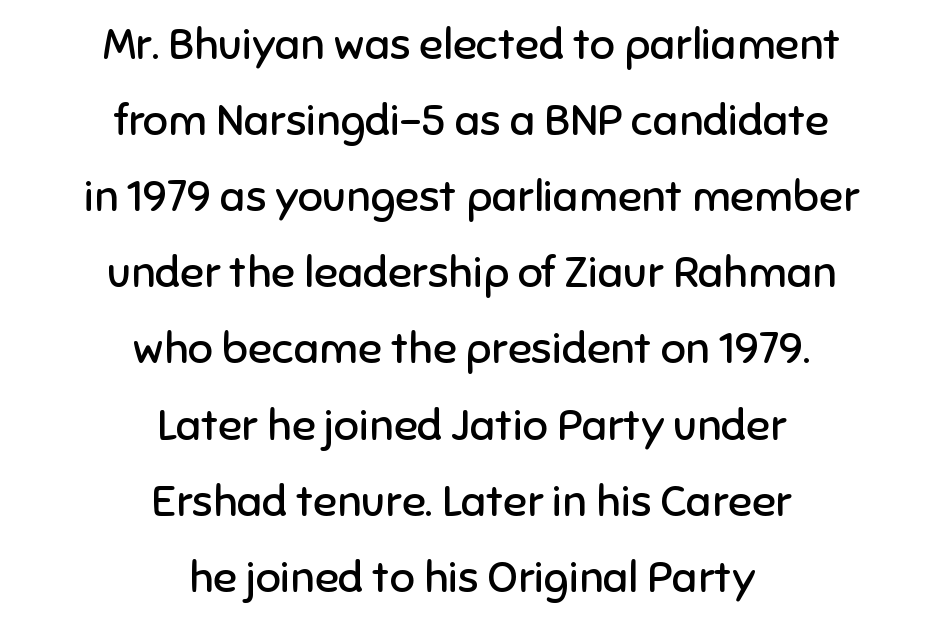
{"serif": "no", "italic": "no", "bold": "no", "weight": "regular", "width": "normal", "stroke_contrast": "low", "x_height": "medium", "monospaced": "no", "underline": "no", "align": "center", "line_spacing_ratio": 1.73, "letter_spacing": "normal", "letter_spacing_em": 0.0, "glyph_px": 44}
